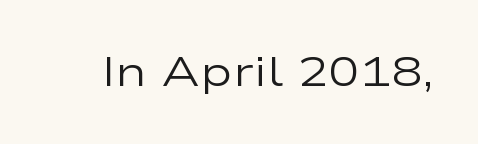
The image shows 42 px regular-weight, wide sans-serif type, upright; set normal letter spacing, not underlined; low stroke contrast and a medium x-height.
